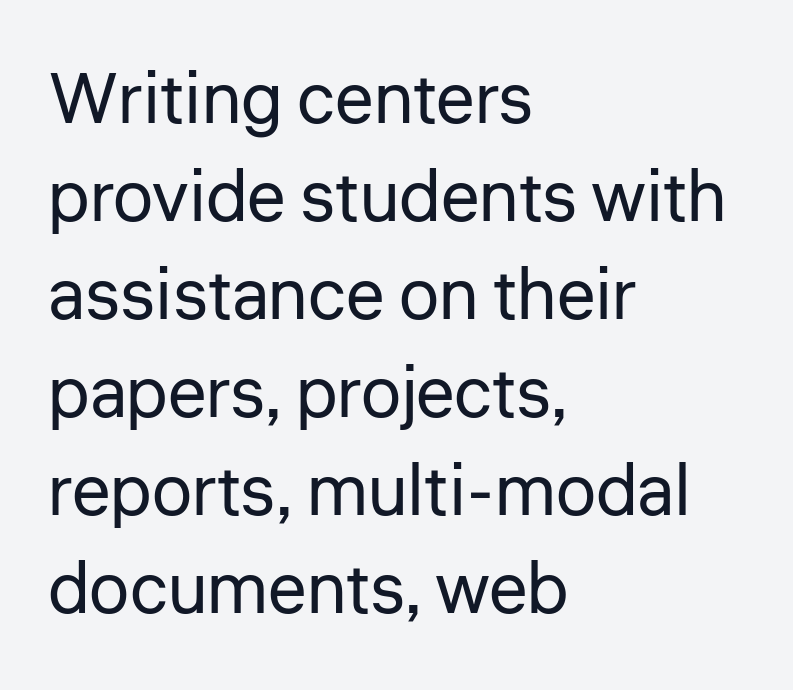
{"serif": "no", "italic": "no", "bold": "no", "weight": "regular", "width": "normal", "stroke_contrast": "low", "x_height": "medium", "monospaced": "no", "underline": "no", "align": "left", "line_spacing": "normal", "line_spacing_ratio": 1.36, "letter_spacing": "normal", "letter_spacing_em": 0.0, "glyph_px": 72}
